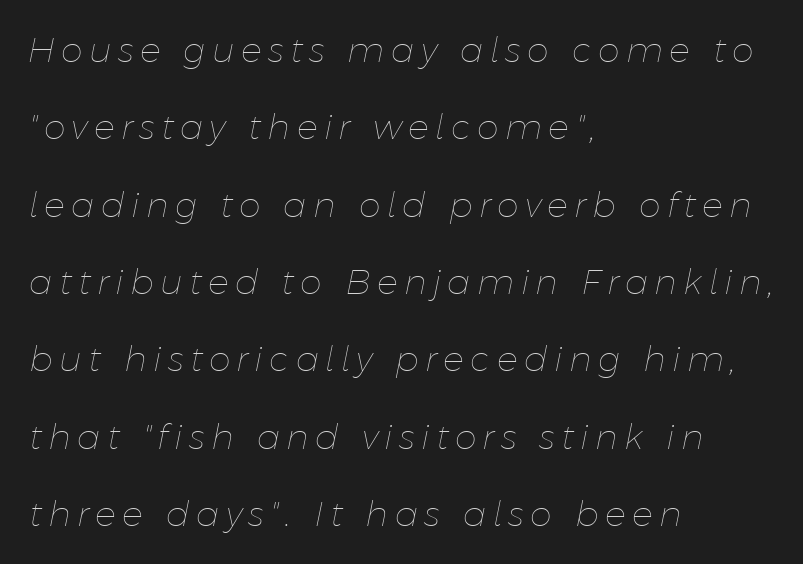
The image shows 35 px thin type, italic (leaning right); set left-aligned, loose line spacing (2.21x), not underlined; low stroke contrast and a medium x-height.
